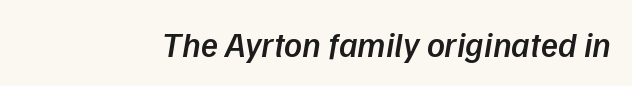
{"italic": "yes", "lean": "right", "slant_degrees": 9, "bold": "semi", "weight": "semibold", "width": "normal", "stroke_contrast": "low", "x_height": "medium", "monospaced": "no", "underline": "no", "letter_spacing": "normal", "letter_spacing_em": 0.0, "glyph_px": 35}
